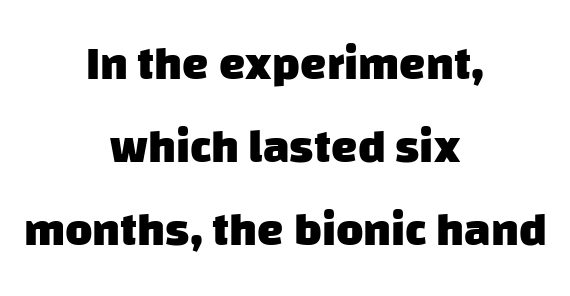
Q: Is the text bold? A: Yes.
Q: Is the typeface a serif or a sans-serif typeface? A: Sans-serif.
Q: Is the text underlined? A: No.
Q: How is the paragraph aligned? A: Centered.
Q: Is the spacing between letters normal or unusually wide? A: Normal.
Q: Width (condensed, normal, or wide)? A: Normal.
Q: Stroke contrast? A: Low.
Q: x-height? A: Large.
Q: Monospaced? A: No.
